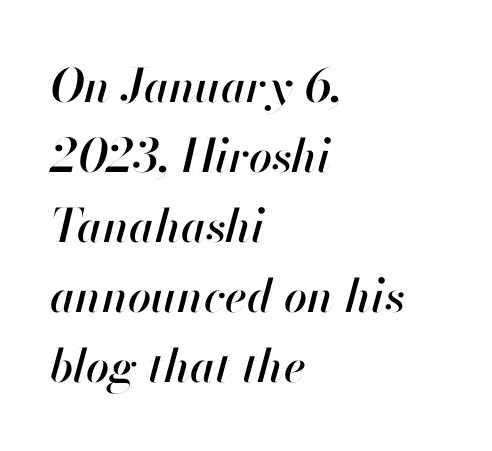
{"italic": "yes", "lean": "right", "slant_degrees": 13, "width": "normal", "stroke_contrast": "high", "x_height": "small", "monospaced": "no", "underline": "no", "align": "left", "line_spacing": "normal", "line_spacing_ratio": 1.52, "letter_spacing": "normal", "letter_spacing_em": 0.0, "glyph_px": 46}
